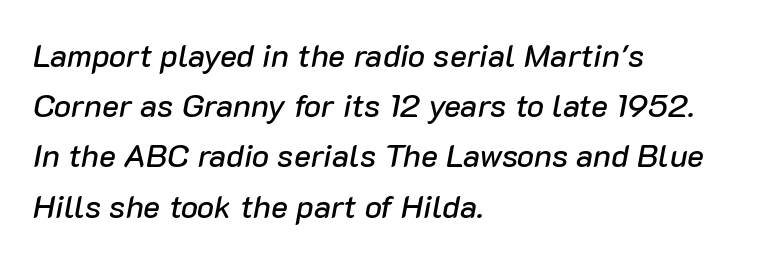
{"italic": "yes", "lean": "right", "slant_degrees": 10, "width": "normal", "stroke_contrast": "low", "x_height": "medium", "monospaced": "no", "underline": "no", "align": "left", "line_spacing": "normal", "line_spacing_ratio": 1.57, "letter_spacing": "normal", "letter_spacing_em": 0.0, "glyph_px": 32}
